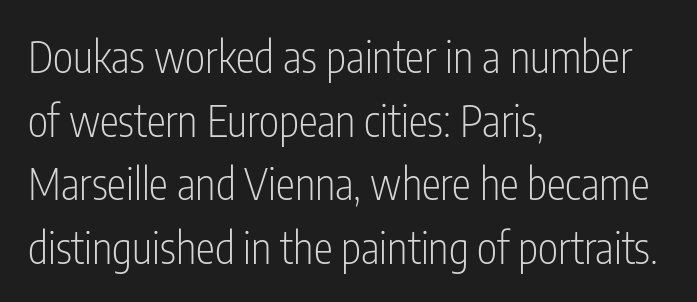
The specimen reads as upright at a glance. Each word holds together tightly as a unit, with standard inter-letter gaps. Stems and bowls with no extra thickness — not bold. Normally led — the rows are evenly, conventionally spaced. Lines of text with bare space underneath. Does the copy run flush right? No — it runs flush left.
